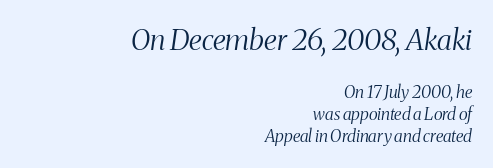
{"serif": "yes", "italic": "yes", "lean": "right", "slant_degrees": 8, "bold": "no", "weight": "light", "width": "condensed", "stroke_contrast": "medium", "x_height": "medium", "monospaced": "no", "underline": "no", "align": "right", "line_spacing": "normal", "line_spacing_ratio": 1.28, "letter_spacing": "normal", "letter_spacing_em": 0.0, "larger_block": "first", "size_ratio": 1.71, "glyph_px": 29}
